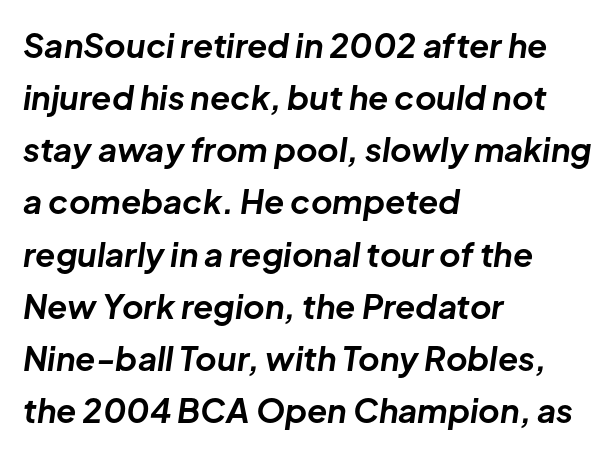
Q: Is the text bold? A: Yes.
Q: Is the text italic (slanted)? A: Yes, it leans right by about 8 degrees.
Q: Is the text underlined? A: No.
Q: How is the paragraph aligned? A: Left-aligned.
Q: Is the spacing between letters normal or unusually wide? A: Normal.
Q: Is the spacing between lines tight, normal or loose? A: Normal.
Q: Width (condensed, normal, or wide)? A: Normal.
Q: Stroke contrast? A: Low.
Q: x-height? A: Medium.
Q: Monospaced? A: No.
